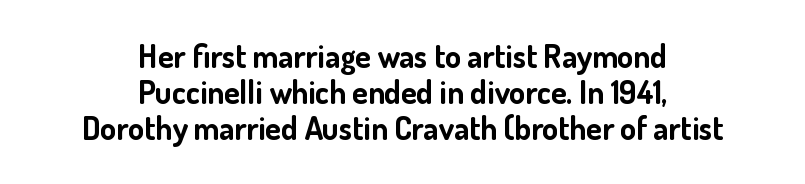
Font category for this specimen: sans-serif. Leftover space on each line is divided equally before and after the words. The line-height multiplier appears low, near solid setting. The passage shown is typed in a proportional face where columns would drift.
